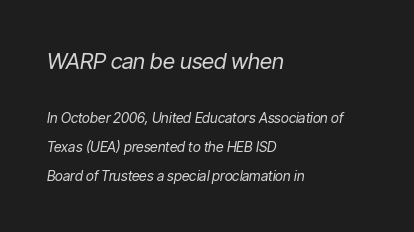
Q: Is the text bold? A: No.
Q: Is the text italic (slanted)? A: Yes, it leans right by about 9 degrees.
Q: Is the text underlined? A: No.
Q: How is the paragraph aligned? A: Left-aligned.
Q: Is the spacing between letters normal or unusually wide? A: Normal.
Q: Is the spacing between lines tight, normal or loose? A: Loose.
Q: Which block of text is set in a larger size, the first (top) or the second (bottom)? A: The first (top) one.
